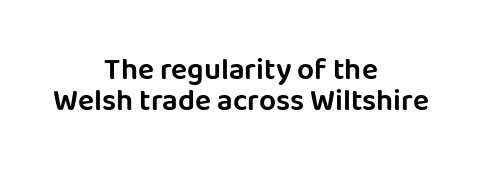
The image shows 30 px sans-serif type, upright; set centered, tight line spacing (1.04x), normal letter spacing, not underlined; low stroke contrast and a large x-height.
